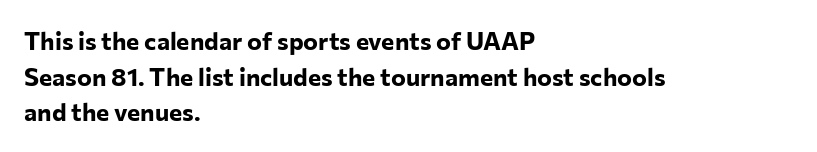
{"italic": "no", "bold": "yes", "underline": "no", "align": "left", "line_spacing": "normal", "line_spacing_ratio": 1.43, "letter_spacing": "normal", "letter_spacing_em": 0.0, "glyph_px": 25}
